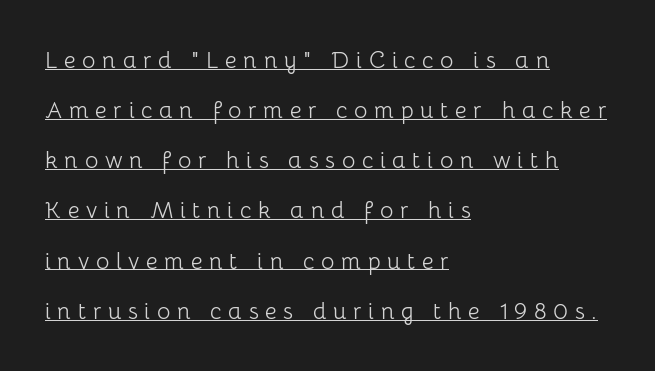
The strokes are not fattened; the text isn't bold. Do the letters lean? They stand straight. Compared with typical paragraphs, the rows here are farther apart. What decoration does the sample have? An underline. Horizontal alignment here is leftward, the default for most running prose.
